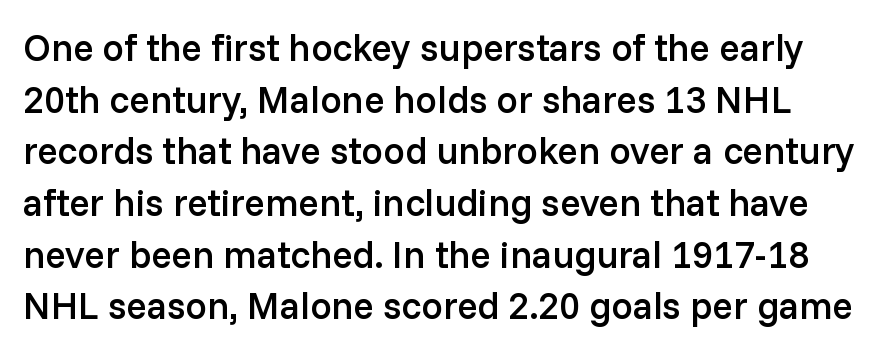
The image shows 38 px semibold sans-serif type, upright; set normal line spacing (1.36x), normal letter spacing, not underlined; low stroke contrast and a medium x-height.
